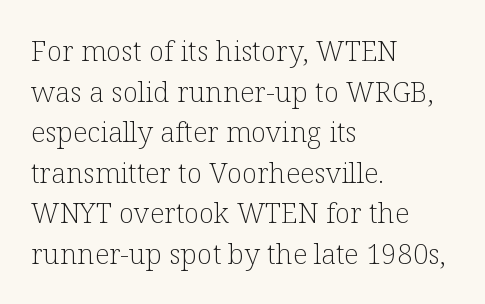
Q: Is the text bold? A: No.
Q: Is the text italic (slanted)? A: No, it is upright.
Q: Is the typeface a serif or a sans-serif typeface? A: Serif.
Q: Is the text underlined? A: No.
Q: How is the paragraph aligned? A: Left-aligned.
Q: Is the spacing between letters normal or unusually wide? A: Normal.
Q: Is the spacing between lines tight, normal or loose? A: Normal.
Q: Width (condensed, normal, or wide)? A: Normal.
Q: Stroke contrast? A: Low.
Q: x-height? A: Medium.
Q: Monospaced? A: No.
